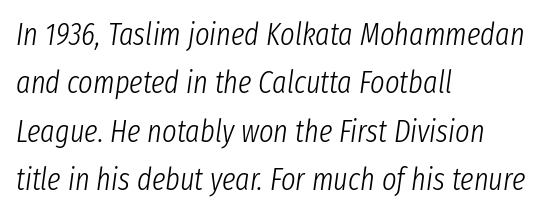
Q: Is the text bold? A: No.
Q: Is the text italic (slanted)? A: Yes, it leans right by about 8 degrees.
Q: Is the text underlined? A: No.
Q: How is the paragraph aligned? A: Left-aligned.
Q: Is the spacing between letters normal or unusually wide? A: Normal.
Q: Is the spacing between lines tight, normal or loose? A: Normal.
Q: Width (condensed, normal, or wide)? A: Condensed.
Q: Stroke contrast? A: Low.
Q: x-height? A: Medium.
Q: Monospaced? A: No.
